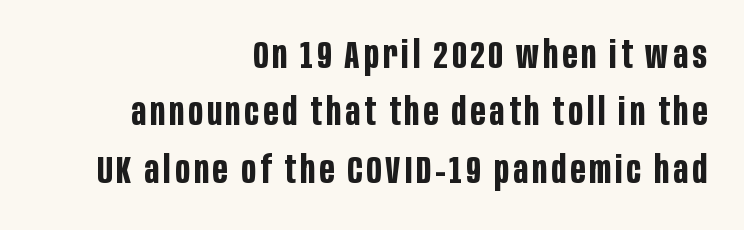
Q: Is the text bold? A: Yes.
Q: Is the text italic (slanted)? A: No, it is upright.
Q: Is the typeface a serif or a sans-serif typeface? A: Sans-serif.
Q: Is the text underlined? A: No.
Q: How is the paragraph aligned? A: Right-aligned.
Q: Is the spacing between lines tight, normal or loose? A: Normal.
Q: Width (condensed, normal, or wide)? A: Condensed.
Q: Stroke contrast? A: Low.
Q: x-height? A: Large.
Q: Monospaced? A: No.
